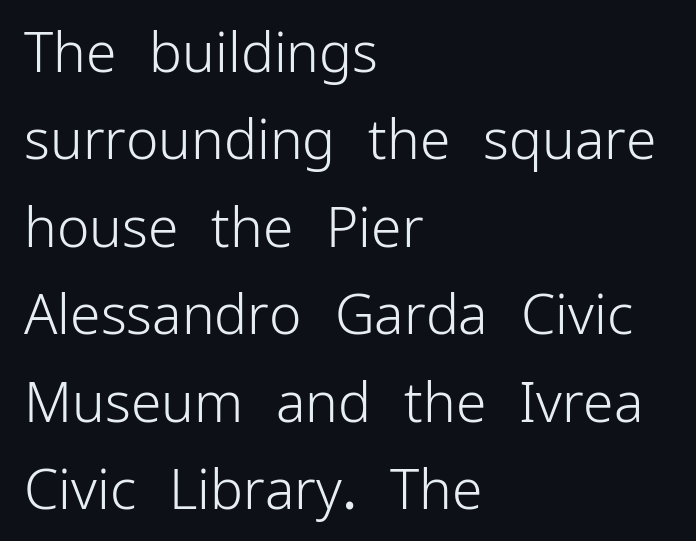
{"serif": "no", "italic": "no", "bold": "no", "weight": "light", "width": "normal", "stroke_contrast": "low", "x_height": "medium", "monospaced": "no", "underline": "no", "align": "left", "line_spacing": "normal", "line_spacing_ratio": 1.59, "letter_spacing": "normal", "letter_spacing_em": 0.0, "glyph_px": 55}
